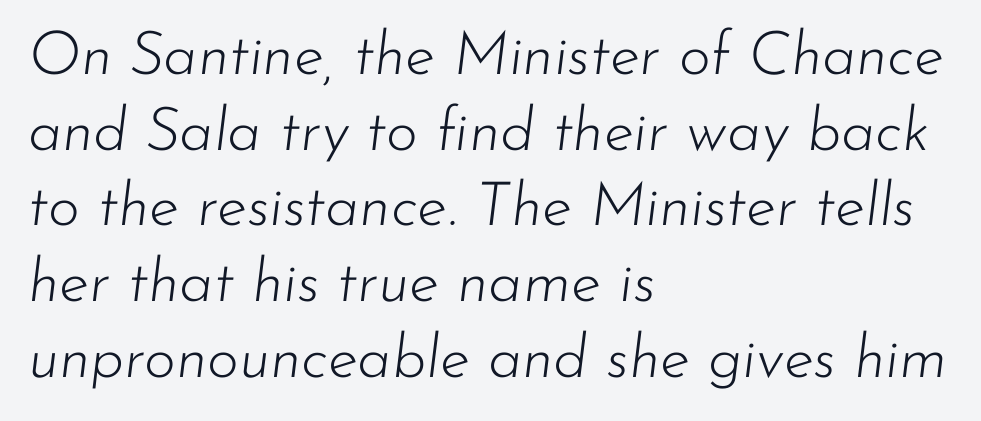
{"italic": "yes", "lean": "right", "slant_degrees": 7, "bold": "no", "weight": "light", "width": "normal", "stroke_contrast": "low", "x_height": "small", "monospaced": "no", "underline": "no", "align": "left", "line_spacing_ratio": 1.24, "letter_spacing": "normal", "letter_spacing_em": 0.0, "glyph_px": 61}
